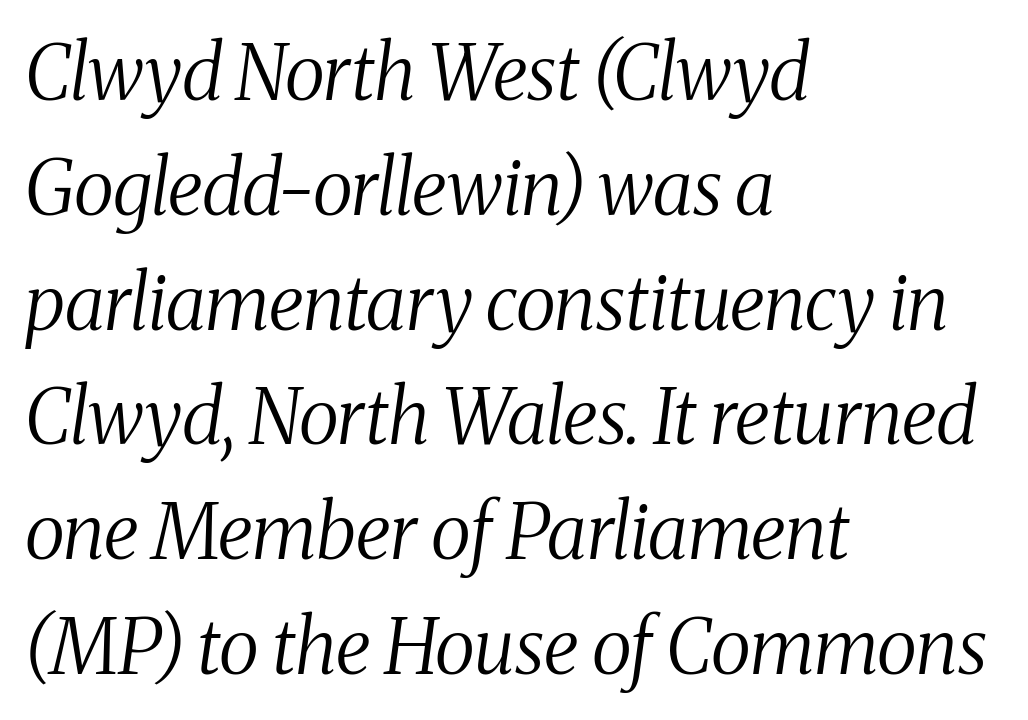
{"serif": "yes", "italic": "yes", "lean": "right", "slant_degrees": 8, "bold": "no", "weight": "regular", "width": "condensed", "stroke_contrast": "medium", "x_height": "medium", "monospaced": "no", "underline": "no", "align": "left", "line_spacing": "normal", "line_spacing_ratio": 1.51, "letter_spacing": "normal", "letter_spacing_em": 0.0, "glyph_px": 76}
